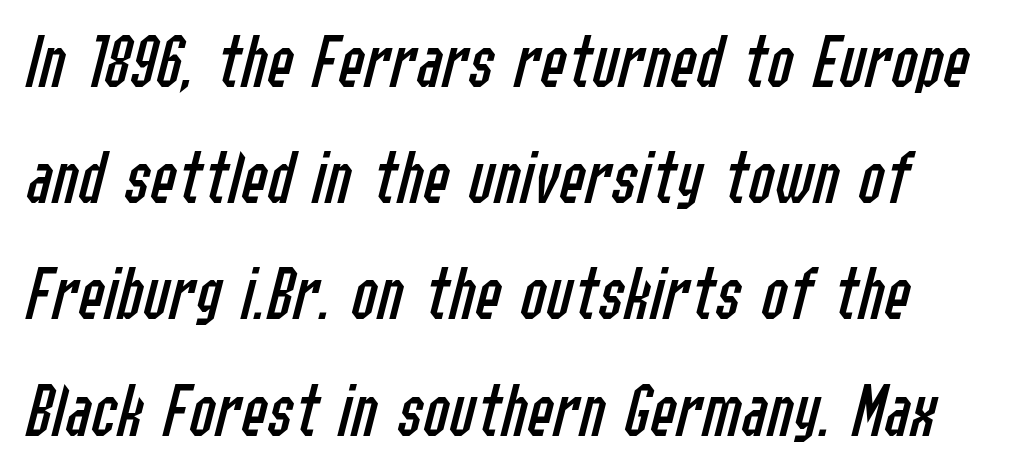
The image shows 78 px regular-weight, condensed type, italic (leaning right); set normal line spacing (1.49x), normal letter spacing, not underlined; low stroke contrast and a medium x-height.
